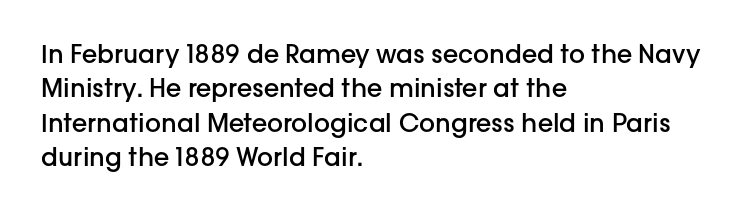
Q: Is the text bold? A: Semi-bold.
Q: Is the text italic (slanted)? A: No, it is upright.
Q: Is the text underlined? A: No.
Q: How is the paragraph aligned? A: Left-aligned.
Q: Is the spacing between letters normal or unusually wide? A: Normal.
Q: Is the spacing between lines tight, normal or loose? A: Normal.
